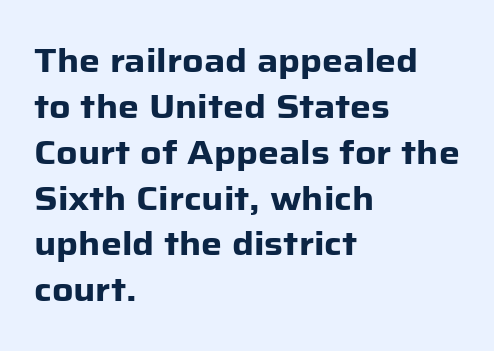
Q: Is the text bold? A: Yes.
Q: Is the text italic (slanted)? A: No, it is upright.
Q: Is the typeface a serif or a sans-serif typeface? A: Sans-serif.
Q: Is the text underlined? A: No.
Q: How is the paragraph aligned? A: Left-aligned.
Q: Is the spacing between letters normal or unusually wide? A: Normal.
Q: Is the spacing between lines tight, normal or loose? A: Normal.
Q: Width (condensed, normal, or wide)? A: Normal.
Q: Stroke contrast? A: Low.
Q: x-height? A: Medium.
Q: Monospaced? A: No.
